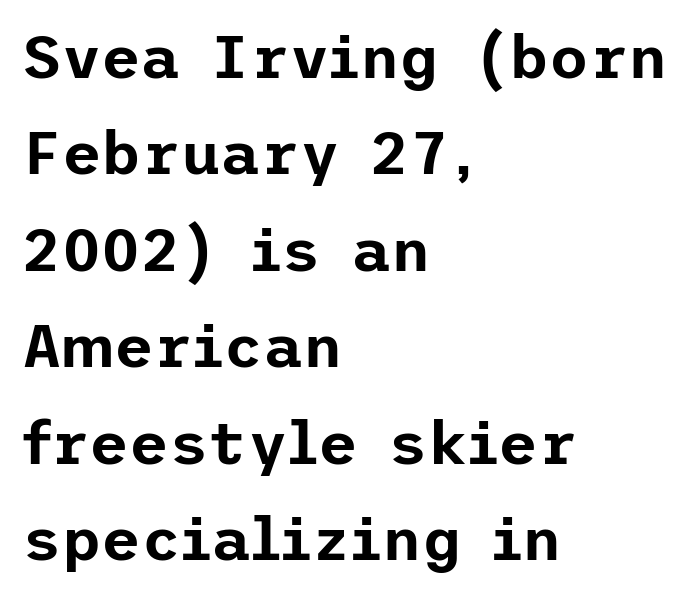
{"serif": "no", "italic": "no", "width": "normal", "stroke_contrast": "low", "x_height": "medium", "underline": "no", "align": "left", "line_spacing": "normal", "line_spacing_ratio": 1.58, "letter_spacing": "normal", "letter_spacing_em": 0.0, "glyph_px": 61}
